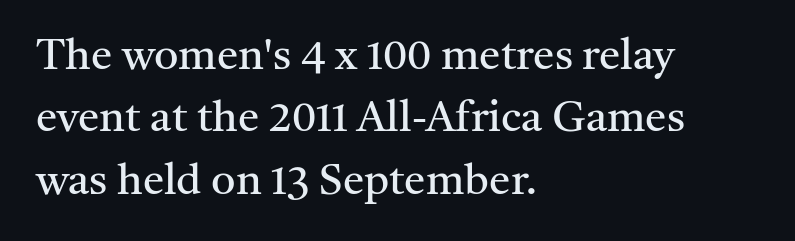
The image shows 43 px regular-weight serif type, upright; set left-aligned, normal line spacing (1.45x), normal letter spacing, not underlined; medium stroke contrast and a medium x-height.
